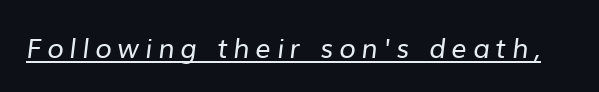
Q: Is the text bold? A: No.
Q: Is the text underlined? A: Yes.
Q: Is the spacing between letters normal or unusually wide? A: Unusually wide.
